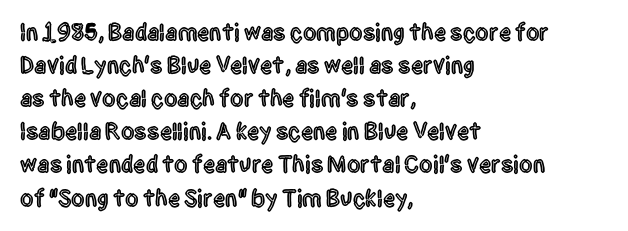
{"italic": "no", "underline": "no", "align": "left", "line_spacing": "normal", "line_spacing_ratio": 1.38, "letter_spacing": "normal", "letter_spacing_em": 0.0, "glyph_px": 24}
